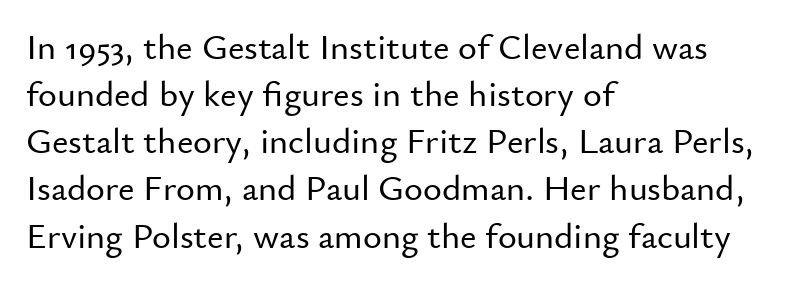
The image shows 36 px sans-serif type, upright; set left-aligned, normal line spacing (1.31x), normal letter spacing, not underlined; low stroke contrast and a small x-height.
